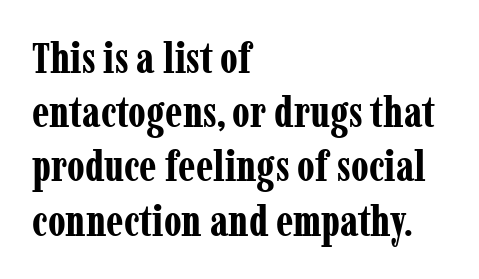
{"serif": "yes", "italic": "no", "bold": "yes", "weight": "bold", "width": "condensed", "stroke_contrast": "low", "x_height": "medium", "monospaced": "no", "underline": "no", "align": "left", "line_spacing": "normal", "line_spacing_ratio": 1.26, "letter_spacing": "normal", "letter_spacing_em": 0.0, "glyph_px": 43}
